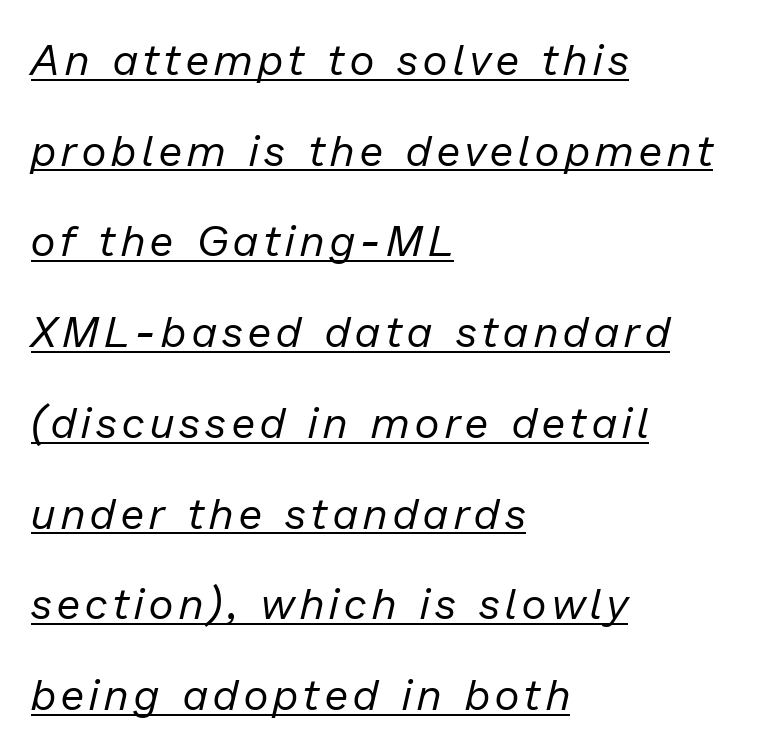
Quick note: italic. Varying glyph widths throughout — classic text-font behaviour. A great deal of white space separates one row of letters from the next. Stroke mass is kept to a normal reading level or below. The rendering uses the underline text-decoration. Where is the straight margin? On the left.
